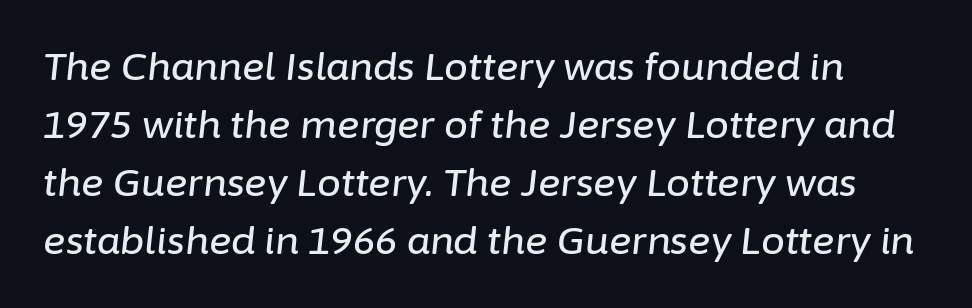
The text carries the slant typical of an italic or oblique font. Tracking here is standard; glyphs follow each other at the usual distance. The specimen omits any rule beneath the text block's lines. Does the leading feel generous? No, just average. Note the varied advance widths — an 'i' is clearly narrower than an 'm'.
